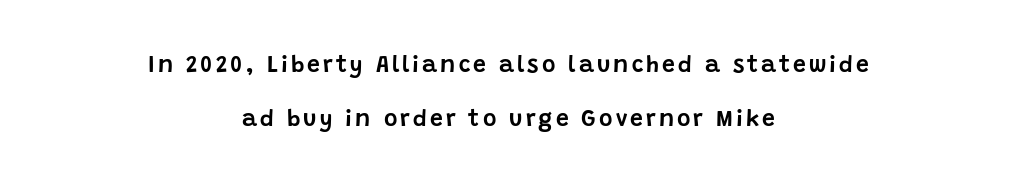
{"italic": "no", "underline": "no", "align": "center", "line_spacing": "loose", "line_spacing_ratio": 2.36, "glyph_px": 23}
